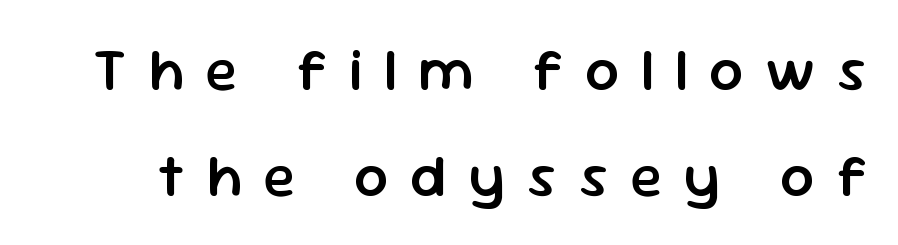
The image shows 59 px semibold sans-serif type, upright; set line spacing 1.79x, unusually wide letter spacing (+0.37 em), not underlined; low stroke contrast and a medium x-height.
